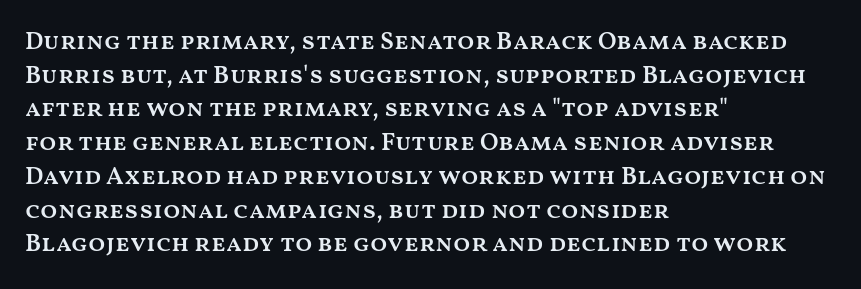
{"italic": "no", "bold": "semi", "underline": "no", "align": "left", "line_spacing": "normal", "line_spacing_ratio": 1.35, "letter_spacing": "normal", "letter_spacing_em": 0.0, "glyph_px": 25}
